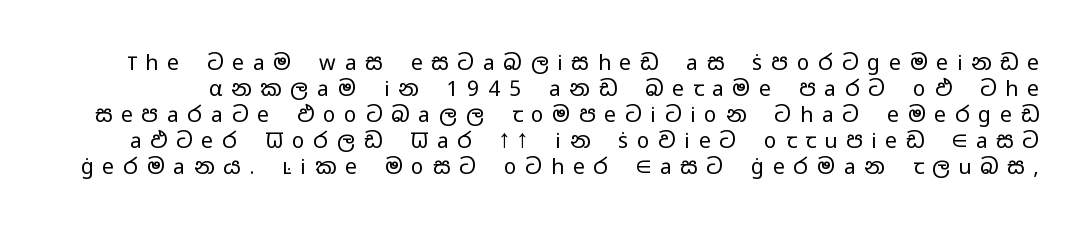
{"italic": "no", "bold": "no", "underline": "no", "line_spacing_ratio": 1.24, "letter_spacing": "wide", "letter_spacing_em": 0.42, "glyph_px": 21}
